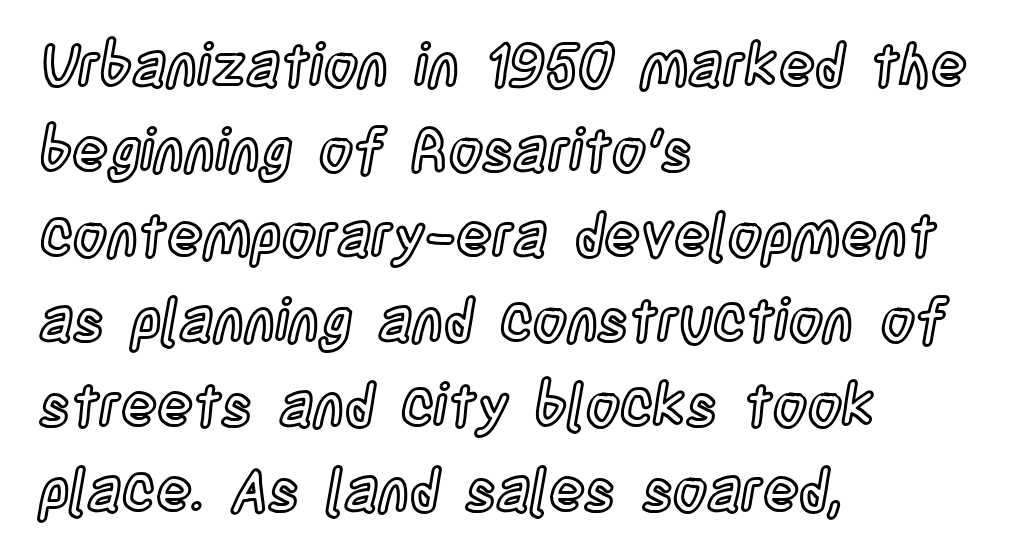
The image shows 59 px condensed type; set left-aligned, normal line spacing (1.44x), normal letter spacing, not underlined; a large x-height.
